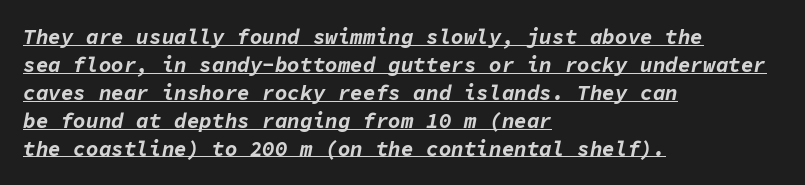
The image shows 21 px bold type, italic (leaning right); set left-aligned, normal line spacing (1.33x), normal letter spacing, underlined.
